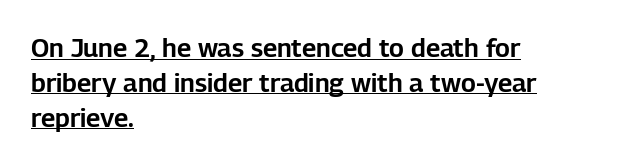
Q: Is the text italic (slanted)? A: No, it is upright.
Q: Is the text underlined? A: Yes.
Q: How is the paragraph aligned? A: Left-aligned.
Q: Is the spacing between letters normal or unusually wide? A: Normal.
Q: Is the spacing between lines tight, normal or loose? A: Normal.
